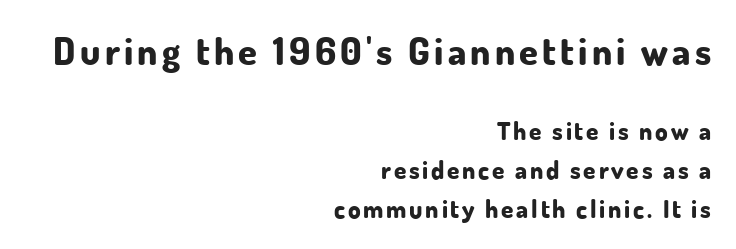
The leading is moderate, giving the passage an even texture. The typesetter chose a ragged-left arrangement here. Bold? Absolutely — the strokes are thick and heavy. Underline: absent. The rendering uses natural spacing where letterforms have individual widths. Look at the bottom of the vertical strokes: they stop flat, with no serifs.
